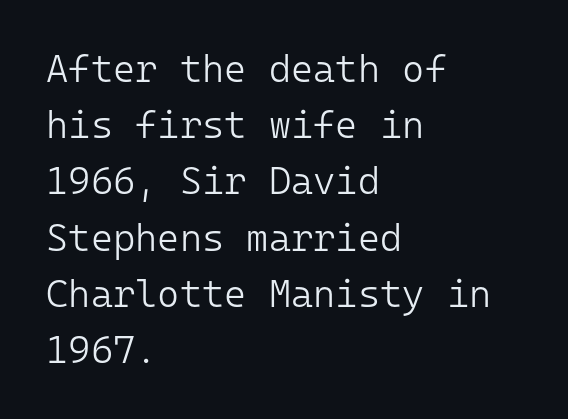
Q: Is the text bold? A: No.
Q: Is the text italic (slanted)? A: No, it is upright.
Q: Is the typeface a serif or a sans-serif typeface? A: Sans-serif.
Q: Is the text underlined? A: No.
Q: How is the paragraph aligned? A: Left-aligned.
Q: Is the spacing between letters normal or unusually wide? A: Normal.
Q: Is the spacing between lines tight, normal or loose? A: Normal.
Q: Width (condensed, normal, or wide)? A: Normal.
Q: Stroke contrast? A: Low.
Q: x-height? A: Medium.
Q: Monospaced? A: Yes.
